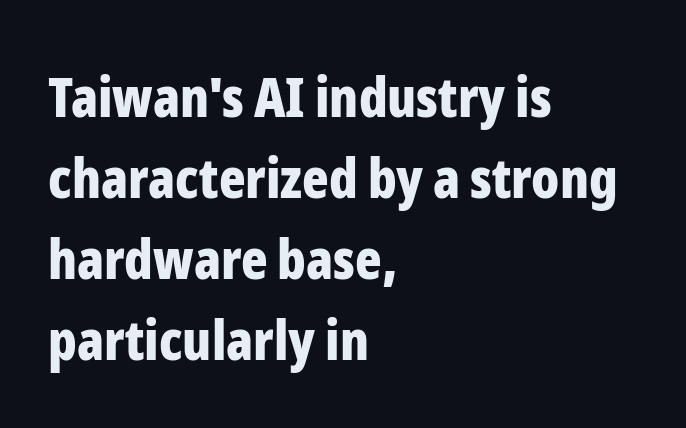
{"serif": "no", "italic": "no", "bold": "yes", "weight": "bold", "width": "condensed", "stroke_contrast": "low", "x_height": "medium", "monospaced": "no", "underline": "no", "align": "left", "line_spacing": "normal", "line_spacing_ratio": 1.47, "letter_spacing": "normal", "letter_spacing_em": 0.0, "glyph_px": 55}
